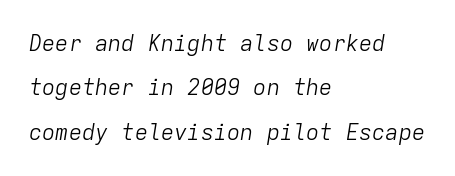
{"italic": "yes", "lean": "right", "slant_degrees": 9, "bold": "no", "underline": "no", "align": "left", "line_spacing": "loose", "line_spacing_ratio": 2.02, "letter_spacing": "normal", "letter_spacing_em": 0.0, "glyph_px": 22}
